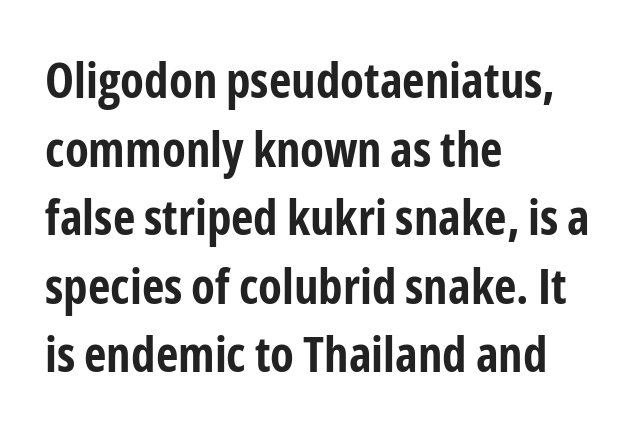
The setting favours the left margin, as ordinary paragraphs usually do. The glyphs in this specimen are sans serif. You can tell it's not italic because the verticals are truly vertical. Every letter is thick-stroked: bold, no question. Looks like regular typesetting: each glyph gets only the width it needs. Nothing unusual about the tracking: characters are spaced as the font intends.
